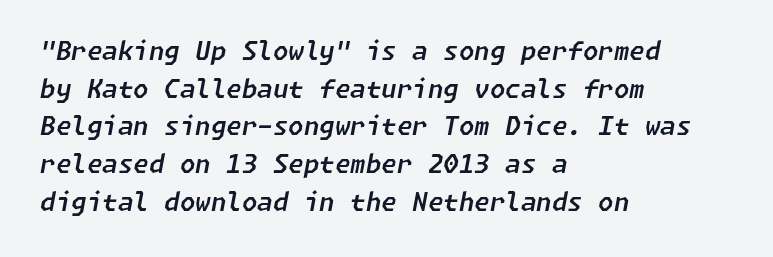
Q: Is the text italic (slanted)? A: Yes, it leans right by about 11 degrees.
Q: Is the text underlined? A: No.
Q: How is the paragraph aligned? A: Left-aligned.
Q: Is the spacing between letters normal or unusually wide? A: Normal.
Q: Is the spacing between lines tight, normal or loose? A: Normal.
